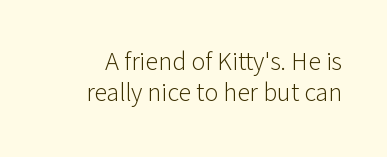
Beneath every word, the page is bare. Tracking here is standard; glyphs follow each other at the usual distance. These glyphs show unthickened strokes, regular width or finer. Notice how the stems are strictly vertical — no italics here.
